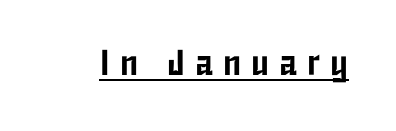
Q: Is the text italic (slanted)? A: No, it is upright.
Q: Is the typeface a serif or a sans-serif typeface? A: Sans-serif.
Q: Is the text underlined? A: Yes.
Q: Is the spacing between letters normal or unusually wide? A: Unusually wide.
Q: Width (condensed, normal, or wide)? A: Condensed.
Q: Stroke contrast? A: Low.
Q: x-height? A: Medium.
Q: Monospaced? A: No.
